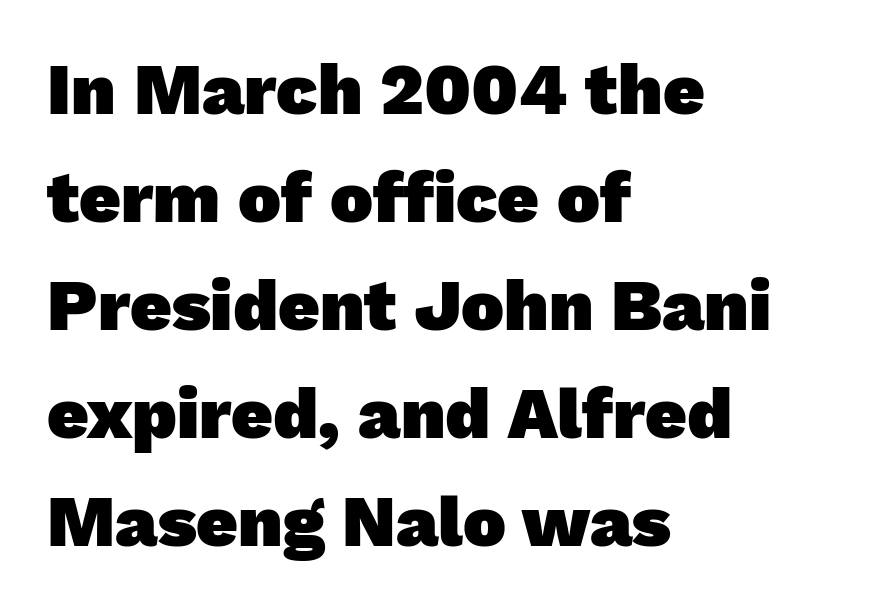
Q: Is the text bold? A: Yes.
Q: Is the typeface a serif or a sans-serif typeface? A: Sans-serif.
Q: Is the text underlined? A: No.
Q: How is the paragraph aligned? A: Left-aligned.
Q: Is the spacing between letters normal or unusually wide? A: Normal.
Q: Is the spacing between lines tight, normal or loose? A: Normal.
Q: Width (condensed, normal, or wide)? A: Normal.
Q: Stroke contrast? A: Low.
Q: x-height? A: Medium.
Q: Monospaced? A: No.
